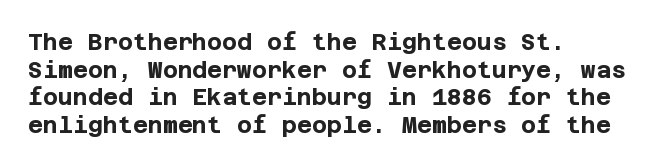
{"italic": "no", "bold": "yes", "underline": "no", "align": "left", "line_spacing_ratio": 1.2, "letter_spacing": "normal", "letter_spacing_em": 0.0, "glyph_px": 23}
